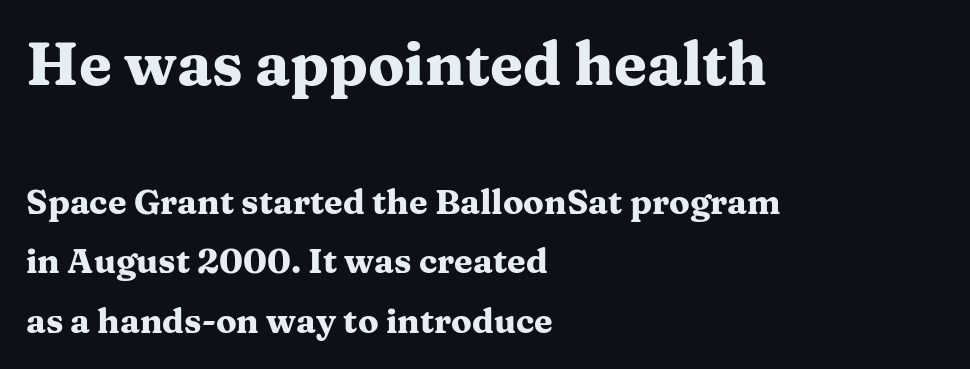
The image shows 60 px heavy, wide serif type, upright; set left-aligned, line spacing 1.76x, normal letter spacing, not underlined; the first (top) block is 1.76x larger; medium stroke contrast and a medium x-height.
